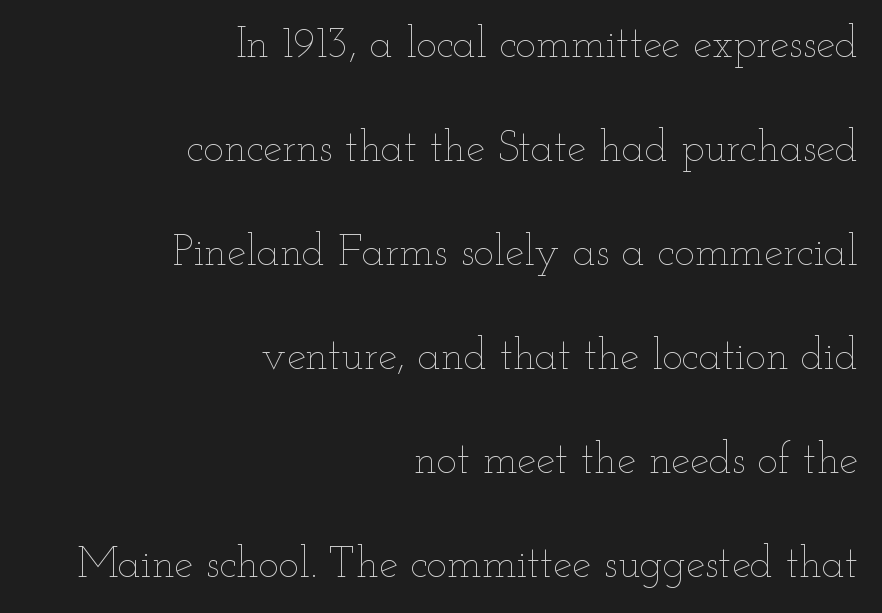
Observe the ordinary spacing: letters are neighbours, not strangers. Alignment: flush right. Proportional: the letters do not fall into vertical columns. Widely set lines give the paragraph a tall, airy silhouette.
